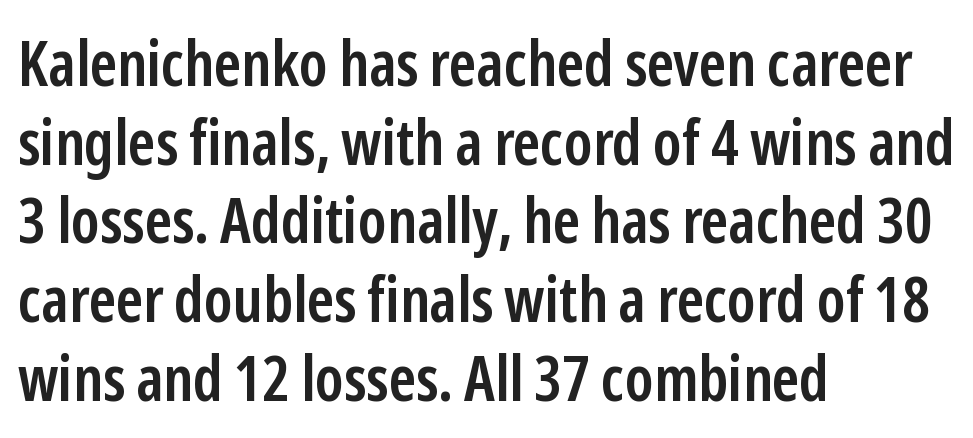
The letterforms sit shoulder to shoulder at normal distance. This sample keeps an unexceptional amount of space between lines. The face used here is proportionally spaced, like ordinary book or web type. Underline: absent. Upright lettering throughout. This sample is left-justified, so line endings fall wherever the words run out.
